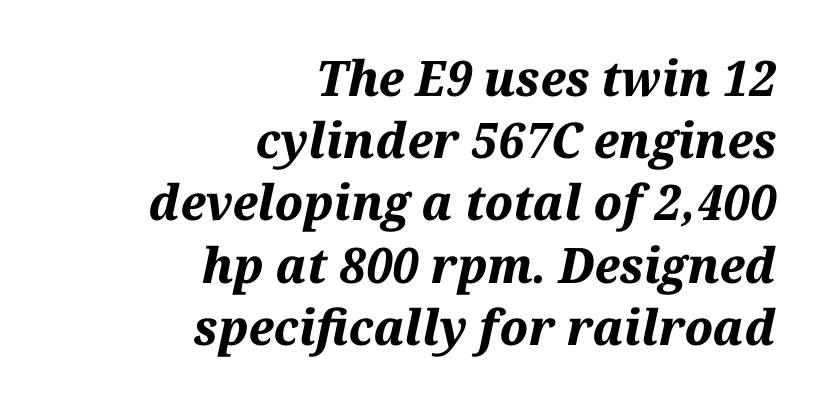
The image shows 49 px bold type, italic (leaning right); set right-aligned, normal line spacing (1.27x), normal letter spacing, not underlined; medium stroke contrast and a medium x-height.
